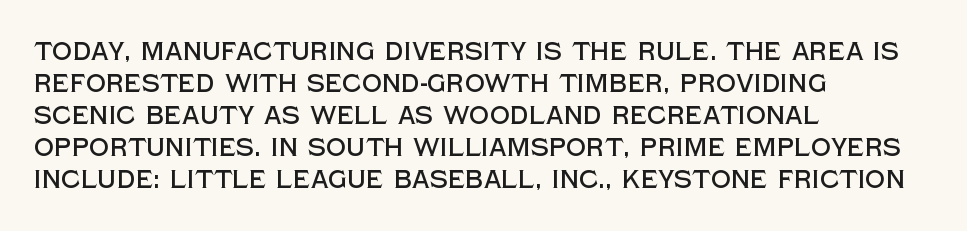
{"italic": "no", "underline": "no", "align": "left", "line_spacing": "normal", "line_spacing_ratio": 1.28, "letter_spacing": "normal", "letter_spacing_em": 0.0, "glyph_px": 25}
